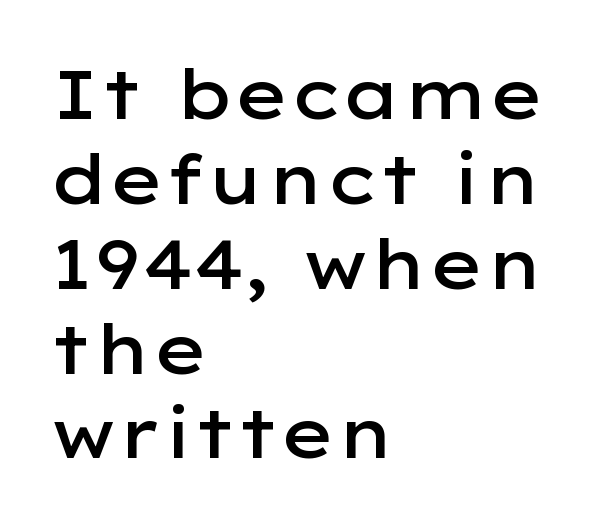
Q: Is the text bold? A: Semi-bold.
Q: Is the text italic (slanted)? A: No, it is upright.
Q: Is the typeface a serif or a sans-serif typeface? A: Sans-serif.
Q: Is the text underlined? A: No.
Q: How is the paragraph aligned? A: Left-aligned.
Q: Is the spacing between letters normal or unusually wide? A: Normal.
Q: Width (condensed, normal, or wide)? A: Wide.
Q: Stroke contrast? A: Low.
Q: x-height? A: Medium.
Q: Monospaced? A: No.
